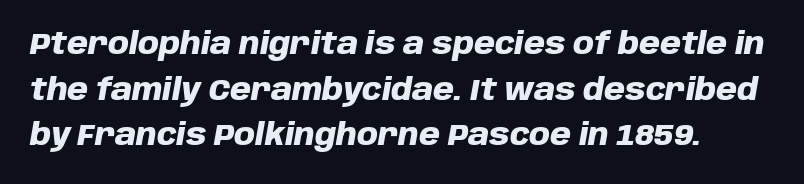
Do the characters align in a grid? No, the font is proportional. Type without underlining. If you measured baseline to baseline, you'd find a middling distance. The lettering tilts uniformly, giving the passage an italic look.
